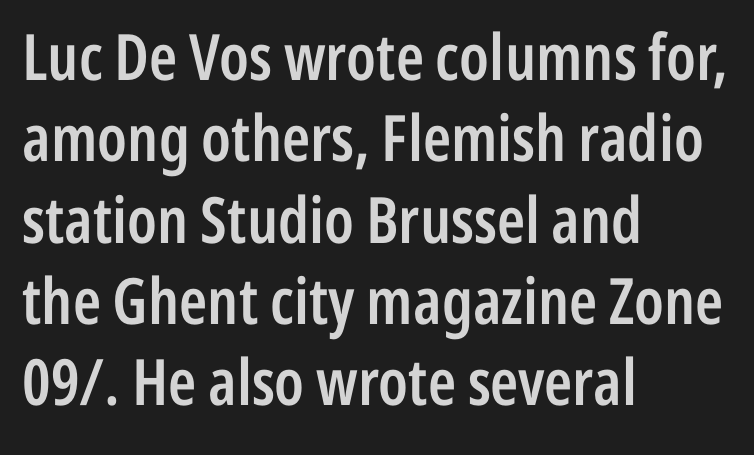
{"serif": "no", "italic": "no", "bold": "semi", "weight": "semibold", "width": "condensed", "stroke_contrast": "low", "x_height": "medium", "monospaced": "no", "underline": "no", "align": "left", "line_spacing": "normal", "line_spacing_ratio": 1.27, "letter_spacing": "normal", "letter_spacing_em": 0.0, "glyph_px": 64}
